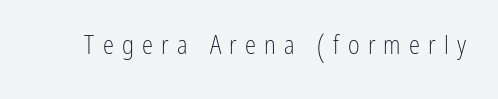
Spacing between characters has been opened up far beyond the box default. Every stem runs plumb, perpendicular to the baseline. No chunkiness to these letters — they're not bold. Check the space under the baseline: it is left empty.
